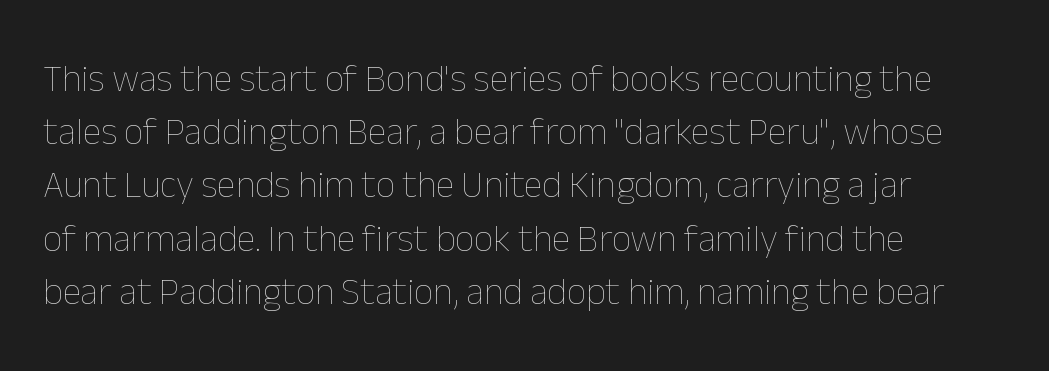
Q: Is the text bold? A: No.
Q: Is the text italic (slanted)? A: No, it is upright.
Q: Is the text underlined? A: No.
Q: How is the paragraph aligned? A: Left-aligned.
Q: Is the spacing between letters normal or unusually wide? A: Normal.
Q: Is the spacing between lines tight, normal or loose? A: Normal.
Q: Width (condensed, normal, or wide)? A: Normal.
Q: Stroke contrast? A: Low.
Q: x-height? A: Medium.
Q: Monospaced? A: No.
